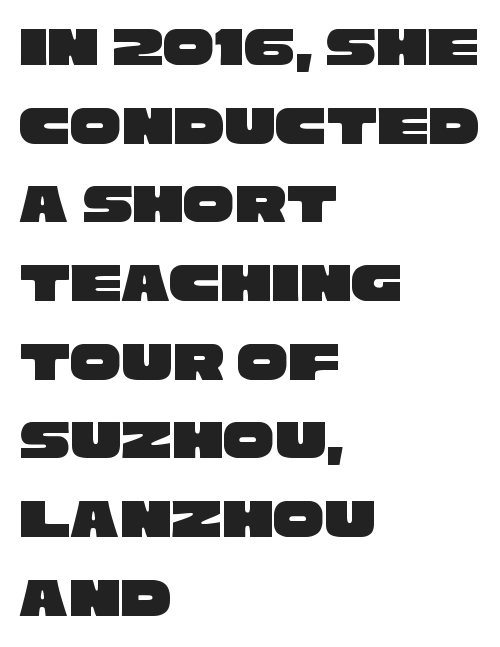
Q: Is the typeface a serif or a sans-serif typeface? A: Sans-serif.
Q: Is the text underlined? A: No.
Q: How is the paragraph aligned? A: Left-aligned.
Q: Is the spacing between letters normal or unusually wide? A: Normal.
Q: Is the spacing between lines tight, normal or loose? A: Normal.
Q: Width (condensed, normal, or wide)? A: Wide.
Q: Stroke contrast? A: Low.
Q: x-height? A: Large.
Q: Monospaced? A: No.
